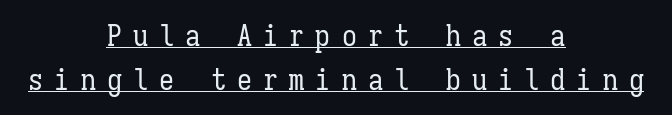
{"italic": "no", "bold": "no", "weight": "regular", "width": "condensed", "stroke_contrast": "low", "x_height": "medium", "monospaced": "yes", "underline": "yes", "align": "center", "line_spacing": "normal", "line_spacing_ratio": 1.46, "letter_spacing": "wide", "letter_spacing_em": 0.37, "glyph_px": 30}
